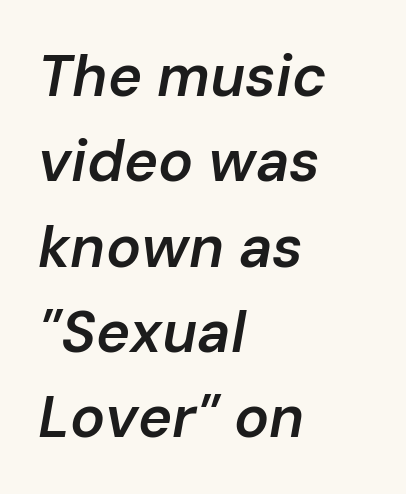
The image shows 58 px semibold type, italic (leaning right); set left-aligned, normal line spacing (1.47x), normal letter spacing, not underlined; low stroke contrast and a medium x-height.
